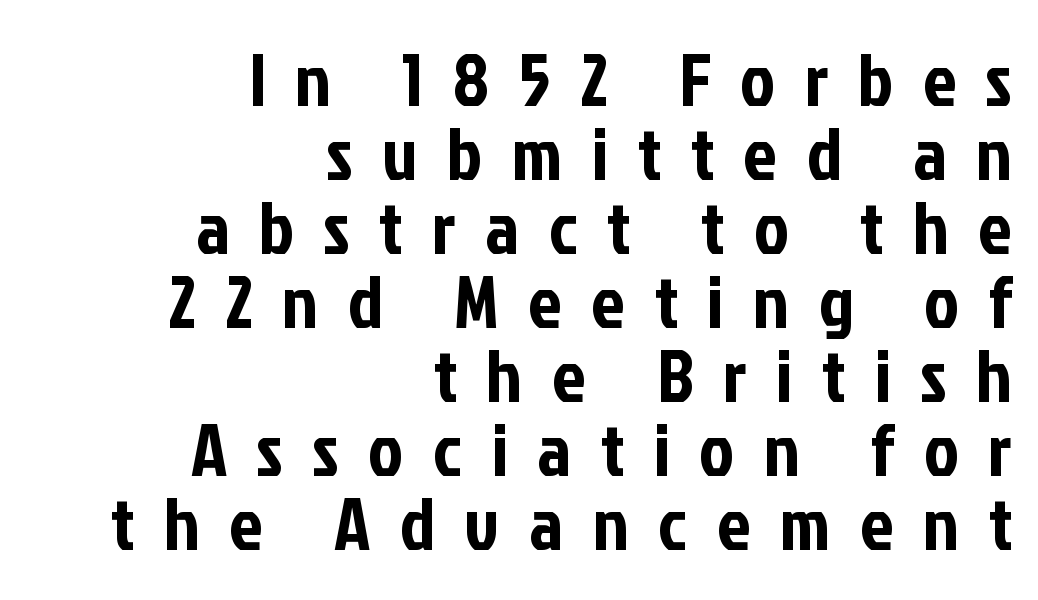
Does the lettering tilt? It doesn't — this is upright. This rendering widens character spacing well past its baseline value. If you measured baseline to baseline, you'd find a short distance. Any mark beneath the type? The region is blank.
